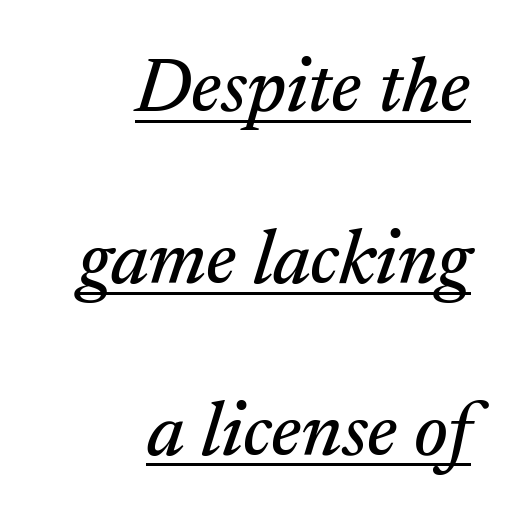
Beneath each row of characters lies a ruled line. Letterform terminals end in serifs throughout the passage. The rendering applies a slant to the glyphs. Nothing unusual about the tracking: characters are spaced as the font intends.
